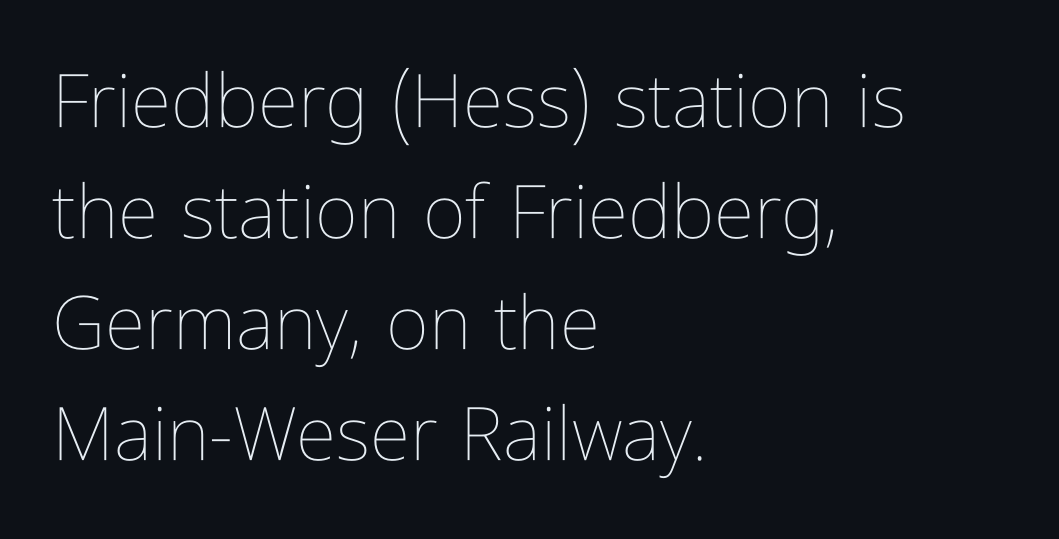
{"italic": "no", "bold": "no", "weight": "thin", "width": "condensed", "stroke_contrast": "low", "x_height": "medium", "monospaced": "no", "underline": "no", "align": "left", "line_spacing": "normal", "line_spacing_ratio": 1.5, "letter_spacing": "normal", "letter_spacing_em": 0.0, "glyph_px": 74}
